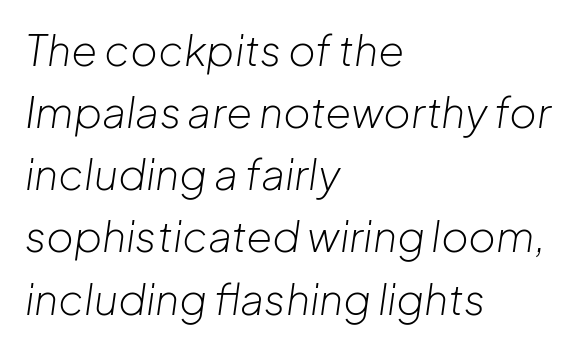
Q: Is the text bold? A: No.
Q: Is the text italic (slanted)? A: Yes, it leans right by about 8 degrees.
Q: Is the text underlined? A: No.
Q: How is the paragraph aligned? A: Left-aligned.
Q: Is the spacing between letters normal or unusually wide? A: Normal.
Q: Is the spacing between lines tight, normal or loose? A: Normal.
Q: Width (condensed, normal, or wide)? A: Normal.
Q: Stroke contrast? A: Low.
Q: x-height? A: Medium.
Q: Monospaced? A: No.
